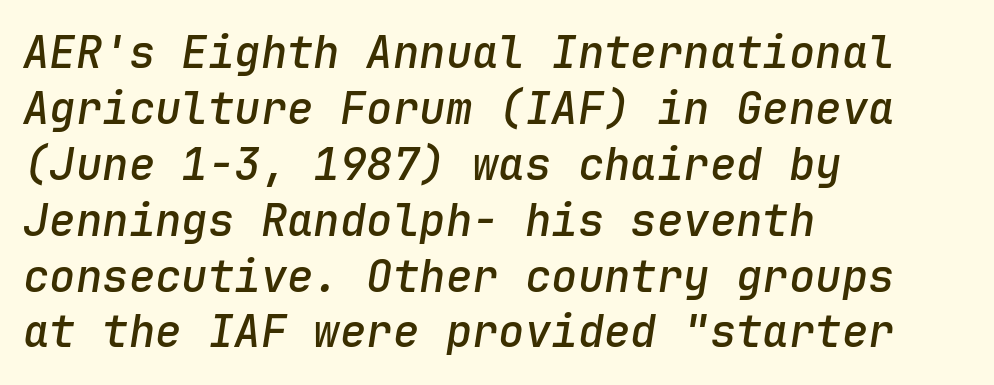
{"italic": "yes", "lean": "right", "slant_degrees": 9, "bold": "semi", "weight": "semibold", "width": "normal", "stroke_contrast": "low", "x_height": "medium", "monospaced": "yes", "underline": "no", "align": "left", "line_spacing": "normal", "line_spacing_ratio": 1.27, "letter_spacing": "normal", "letter_spacing_em": 0.0, "glyph_px": 44}
